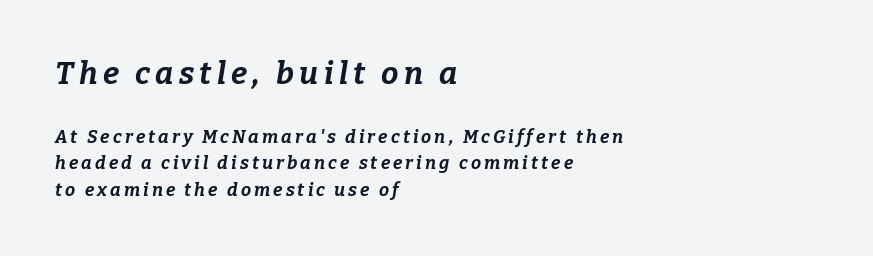
Size contrast runs from large at the top to small at the bottom. Looks like regular typesetting: each glyph gets only the width it needs. Does the copy run flush right? No — it runs flush left. The passage shown is not underscored anywhere.
